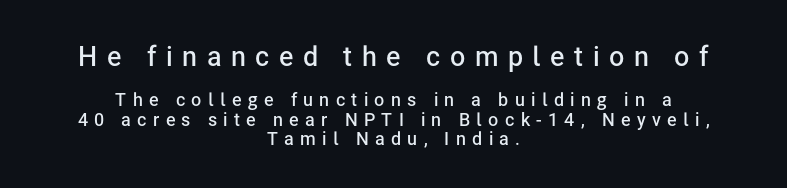
{"italic": "no", "bold": "semi", "underline": "no", "align": "center", "line_spacing": "tight", "line_spacing_ratio": 1.07, "letter_spacing": "wide", "letter_spacing_em": 0.35, "larger_block": "first", "size_ratio": 1.5, "glyph_px": 27}
